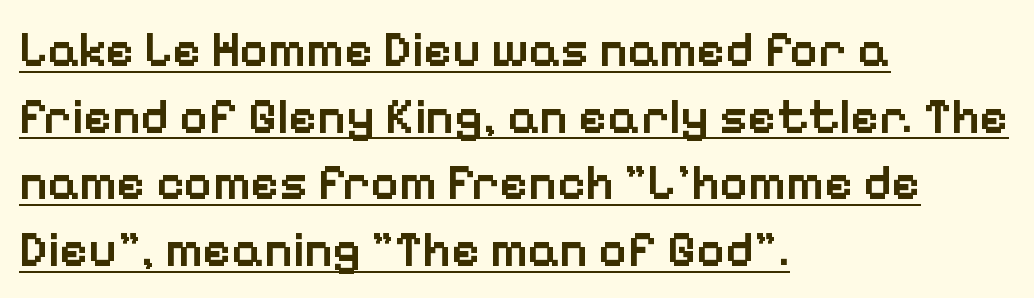
Examine the stroke ends and you'll find no serifs. These words are printed semibold, heavier than regular yet not bold. The setting favours the left margin, as ordinary paragraphs usually do. These lines sit exactly where default settings would place them.
